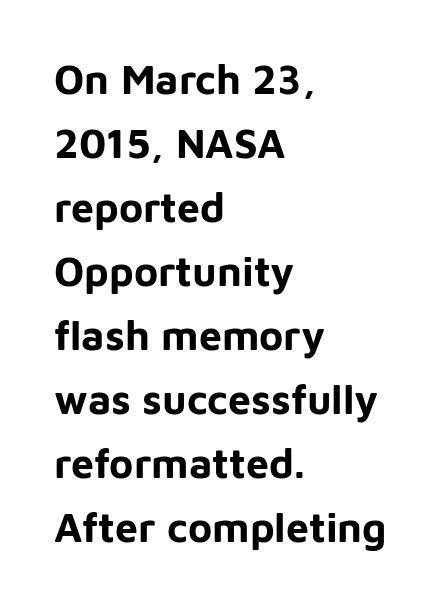
The image shows 41 px bold sans-serif type, upright; set left-aligned, normal line spacing (1.56x), normal letter spacing, not underlined; low stroke contrast and a medium x-height.
